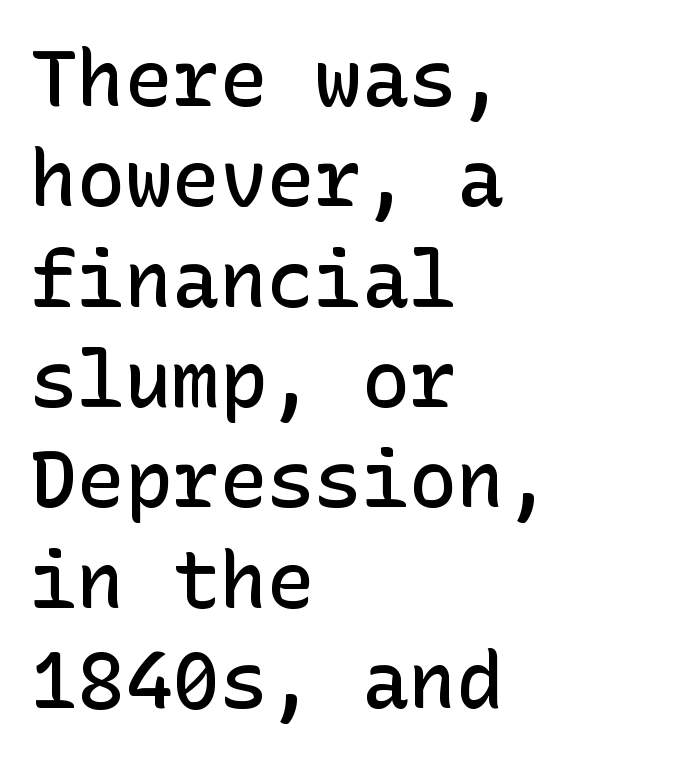
Moderately thickened strokes mark this as semibold type. These lines are set flush left with a ragged right edge. Just letters on the line, the space beneath them empty. Tracking here is standard; glyphs follow each other at the usual distance.
